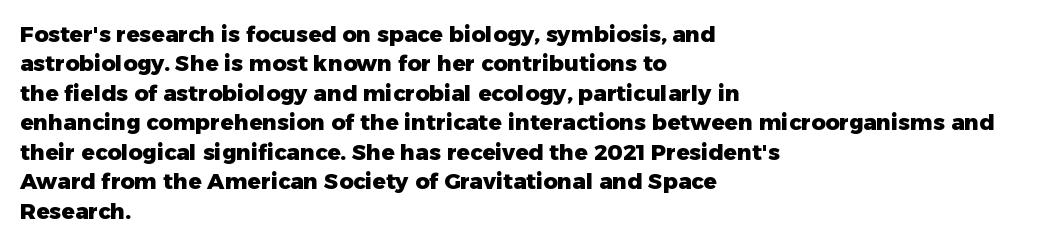
The vertical gap from one line to the next is medium. The rendering uses a bold face; every stroke is thick and dark. When letters stand straight like this, we call the style roman or upright. A typesetter would call this zero additional tracking.
